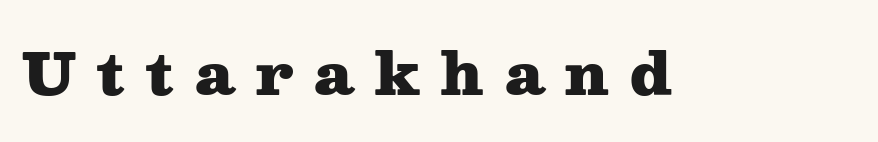
Descenders are the only things crossing below the line. Italic: no, the glyphs are upright roman. Look at the stroke-to-counter ratio: heavy, a bold. Think of a printed novel: that variable character pitch is what you see here.
